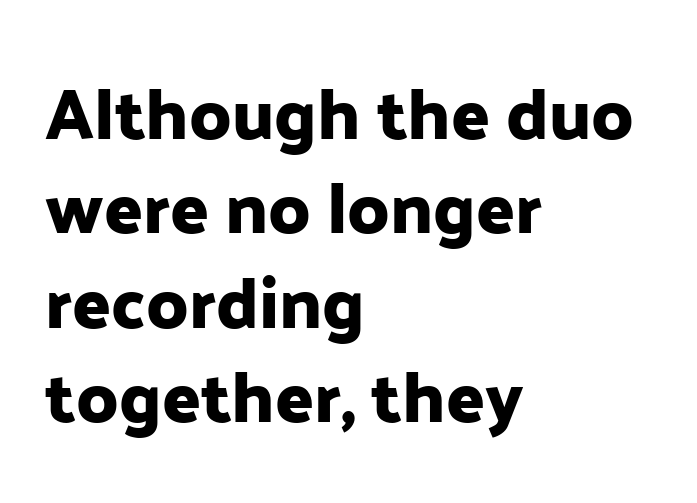
The image shows 71 px sans-serif type, upright; set left-aligned, normal line spacing (1.33x), normal letter spacing, not underlined; low stroke contrast and a medium x-height.
